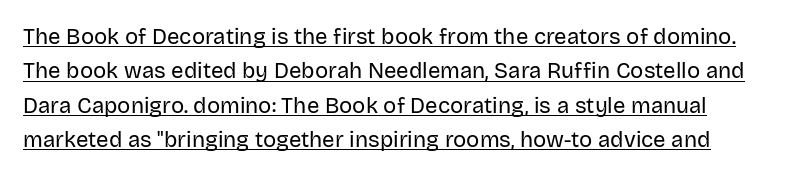
The passage shown stacks its lines at a standard gap. A rule runs beneath these lines of type. The strokes are not fattened; the text isn't bold. A typesetter would mark this as roman, not italic. The gaps between neighbouring characters are ordinary and unremarkable.
